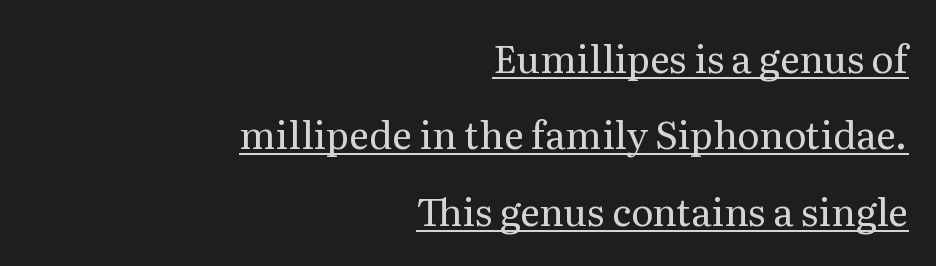
This sample trades compactness for vertical openness between lines. A serif font was chosen for this passage. Compared with typical body copy, the letter spacing here is the same. The passage shown is not bold in any degree. Tall strokes in this sample are plumb rather than angled.
